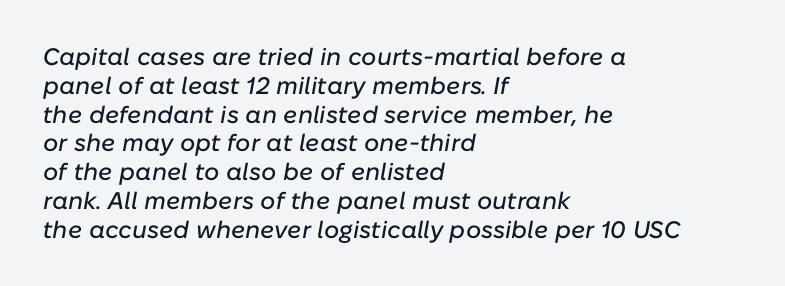
Rendered with sloped, italic letterforms. These lines keep a tight, regular rhythm from letter to letter. Which margin do the lines hug? The left one — the right edge is uneven. Check the space under the baseline: it is left empty.
